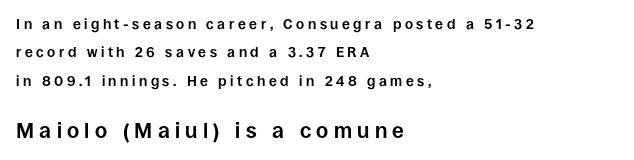
{"italic": "no", "bold": "yes", "underline": "no", "align": "left", "line_spacing": "loose", "line_spacing_ratio": 2.03, "letter_spacing": "wide", "letter_spacing_em": 0.25, "larger_block": "second", "size_ratio": 1.5, "glyph_px": 21}
